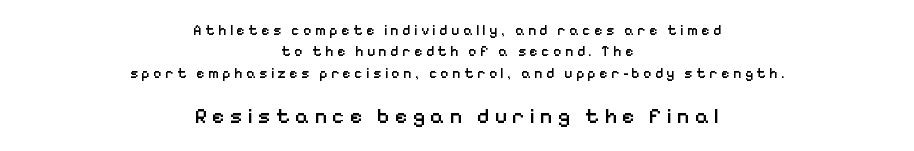
{"italic": "no", "bold": "semi", "underline": "no", "align": "center", "line_spacing": "normal", "line_spacing_ratio": 1.52, "letter_spacing": "wide", "letter_spacing_em": 0.25, "larger_block": "second", "size_ratio": 1.5, "glyph_px": 21}
